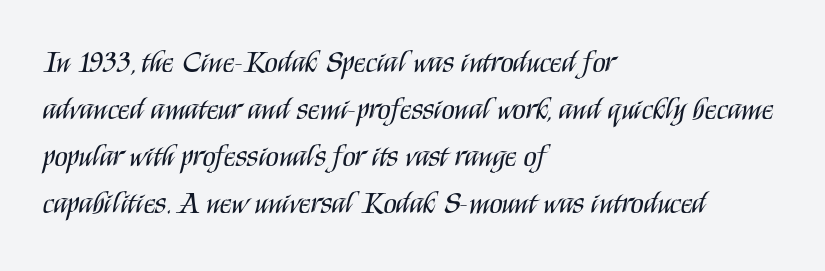
Here the glyphs are tracked normally, forming tight word shapes. A classic flush-left, rag-right setting is used for this passage. Here the designer chose a conventional face with non-uniform glyph widths. Unbolded letterforms with no extra heft. Nothing sits at the stroke ends, so this counts as sans-serif.
